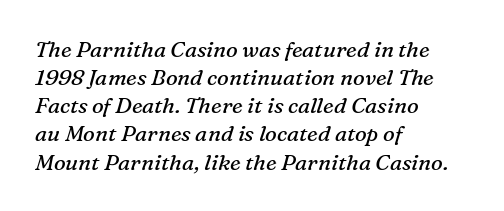
Q: Is the text bold? A: No.
Q: Is the text italic (slanted)? A: Yes, it leans right by about 16 degrees.
Q: Is the text underlined? A: No.
Q: How is the paragraph aligned? A: Left-aligned.
Q: Is the spacing between letters normal or unusually wide? A: Normal.
Q: Is the spacing between lines tight, normal or loose? A: Normal.
